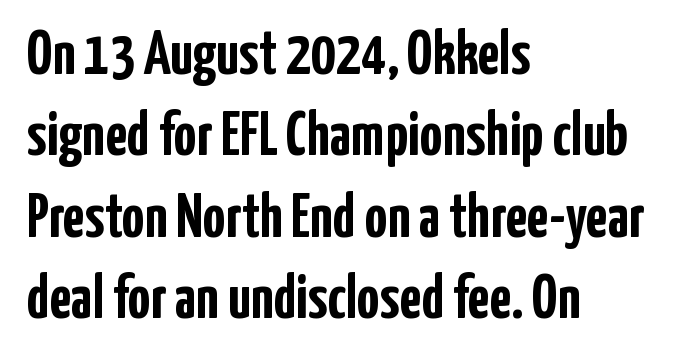
Q: Is the text bold? A: Yes.
Q: Is the text italic (slanted)? A: No, it is upright.
Q: Is the typeface a serif or a sans-serif typeface? A: Sans-serif.
Q: Is the text underlined? A: No.
Q: How is the paragraph aligned? A: Left-aligned.
Q: Is the spacing between letters normal or unusually wide? A: Normal.
Q: Is the spacing between lines tight, normal or loose? A: Normal.
Q: Width (condensed, normal, or wide)? A: Condensed.
Q: Stroke contrast? A: Low.
Q: x-height? A: Medium.
Q: Monospaced? A: No.
